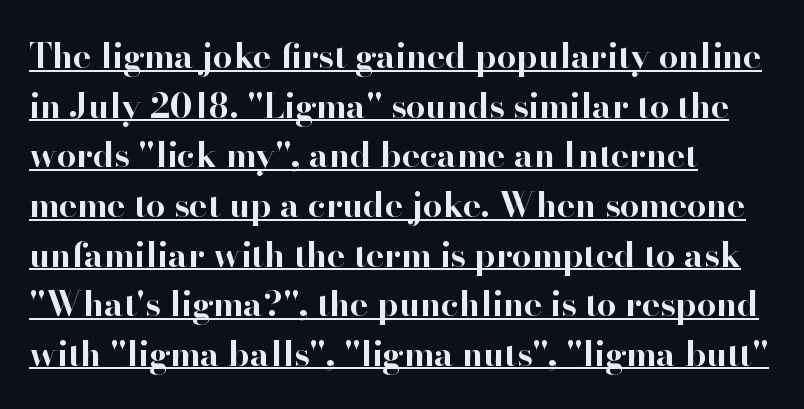
{"serif": "yes", "italic": "no", "bold": "yes", "weight": "bold", "width": "normal", "stroke_contrast": "high", "x_height": "small", "monospaced": "no", "underline": "yes", "align": "left", "line_spacing": "normal", "line_spacing_ratio": 1.46, "letter_spacing": "normal", "letter_spacing_em": 0.0, "glyph_px": 34}
